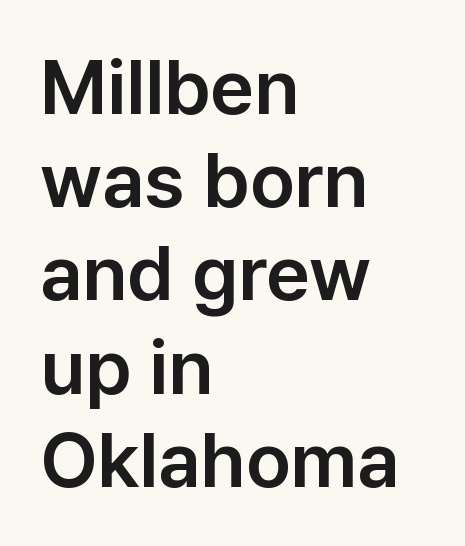
Q: Is the text italic (slanted)? A: No, it is upright.
Q: Is the typeface a serif or a sans-serif typeface? A: Sans-serif.
Q: Is the text underlined? A: No.
Q: How is the paragraph aligned? A: Left-aligned.
Q: Is the spacing between letters normal or unusually wide? A: Normal.
Q: Width (condensed, normal, or wide)? A: Normal.
Q: Stroke contrast? A: Low.
Q: x-height? A: Medium.
Q: Monospaced? A: No.
